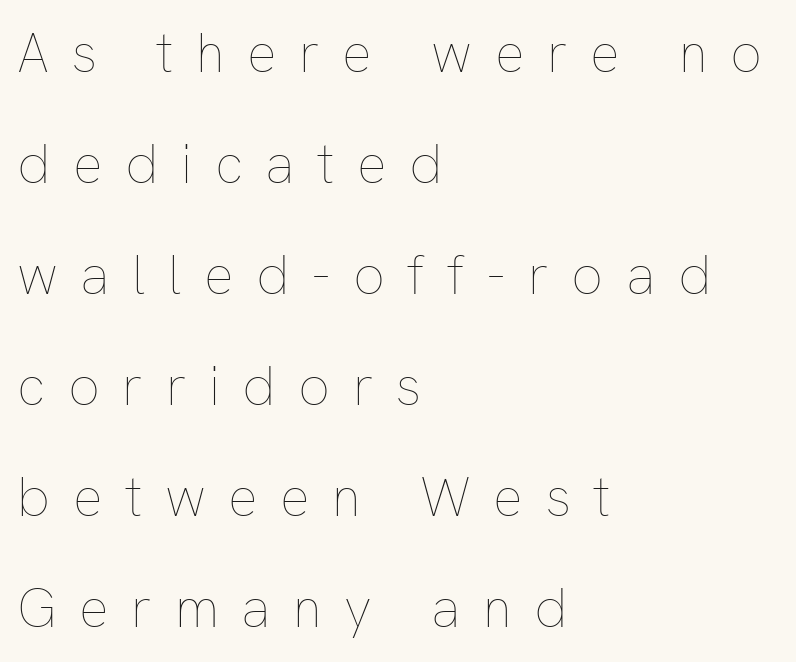
The gap between lines stays unmarked. Stems and bowls with no extra thickness — not bold. Baseline-to-baseline distance is far greater than the letter height. Which margin do the lines hug? The left one — the right edge is uneven.
